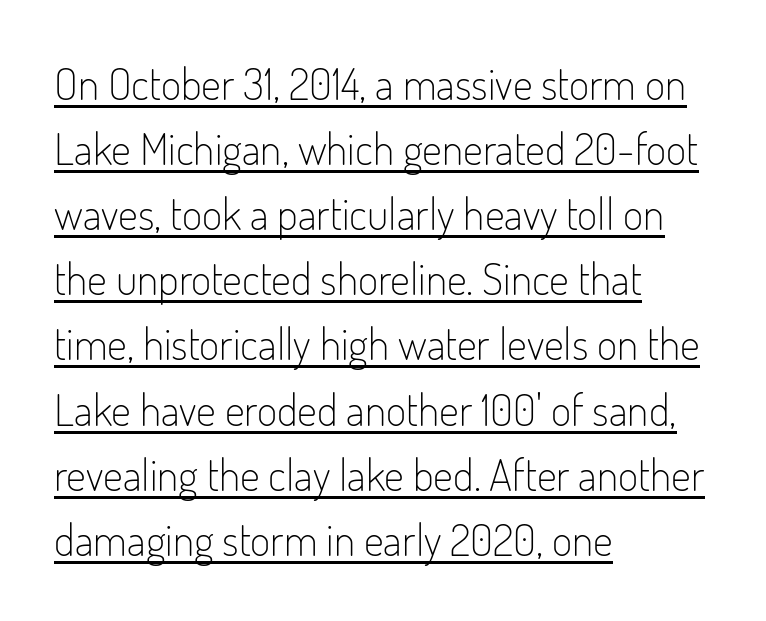
Heft: none added — not bold. Looks like regular typesetting: each glyph gets only the width it needs. Where is the straight margin? On the left. Rendered with straight, roman letterforms. Compared with typical paragraphs, the rows here are spaced about the same. A baseline rule has been typeset under these characters.
